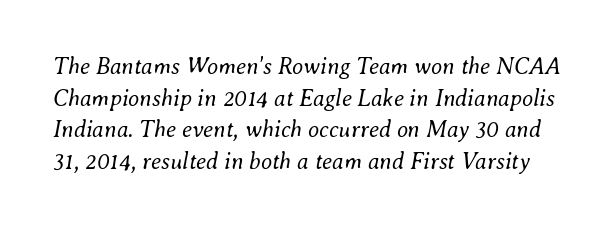
The rows are spaced the way most documents space them. Each word holds together tightly as a unit, with standard inter-letter gaps. Descenders hang freely into open space. Caption: face not bold, strokes unweighted.
